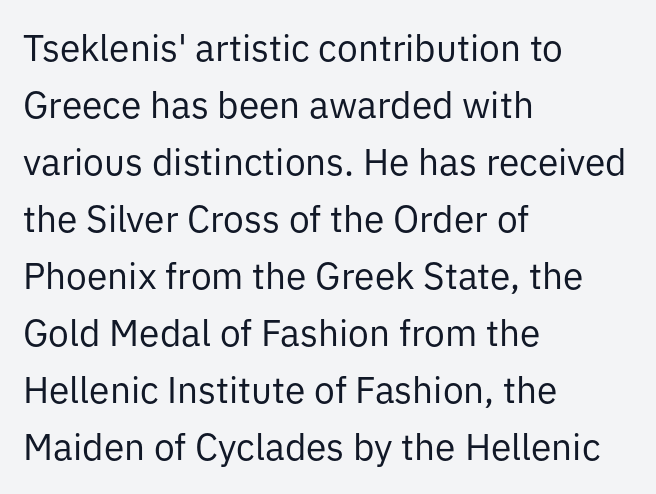
The type sits square on the baseline with zero lean. The letterforms sit shoulder to shoulder at normal distance. Honestly, the row spacing looks completely unremarkable. Letterform terminals end flat and unadorned throughout the passage. The font is comparable to plain body text, perhaps lighter. The area under the type is left untouched.
